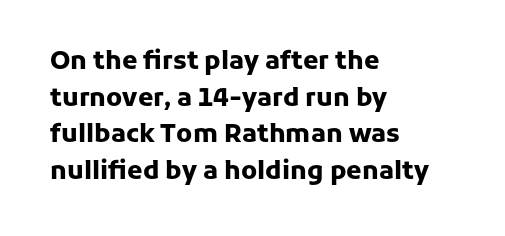
The image shows 25 px bold type, upright; set left-aligned, normal line spacing (1.47x), normal letter spacing, not underlined.
